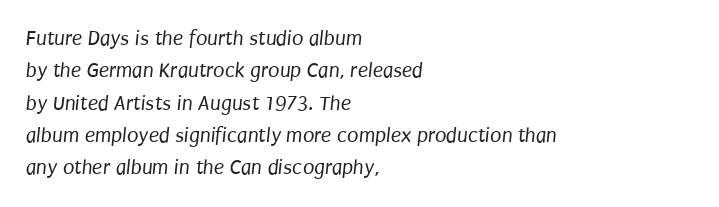
The image shows 21 px text type; set left-aligned, normal line spacing (1.54x), normal letter spacing, not underlined.
